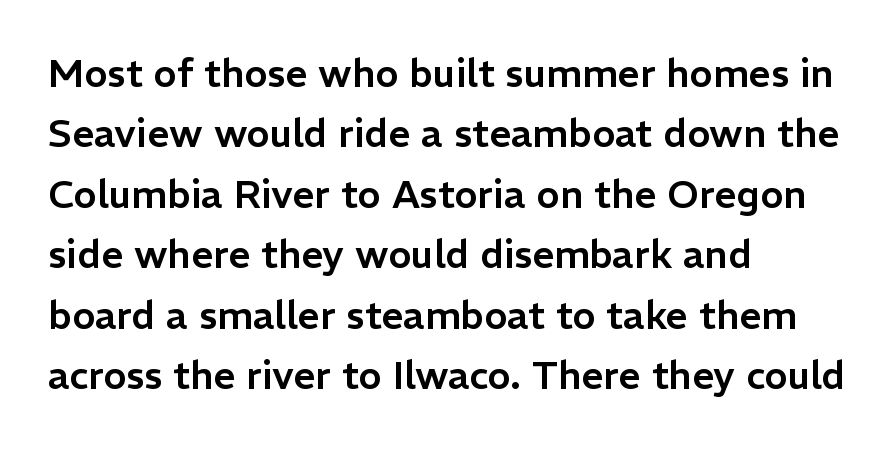
The image shows 39 px sans-serif type, upright; set left-aligned, normal line spacing (1.55x), normal letter spacing, not underlined; low stroke contrast and a medium x-height.
